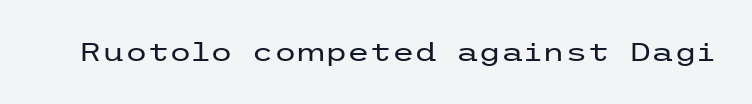
Q: Is the text bold? A: No.
Q: Is the text italic (slanted)? A: No, it is upright.
Q: Is the text underlined? A: No.
Q: Is the spacing between letters normal or unusually wide? A: Normal.
